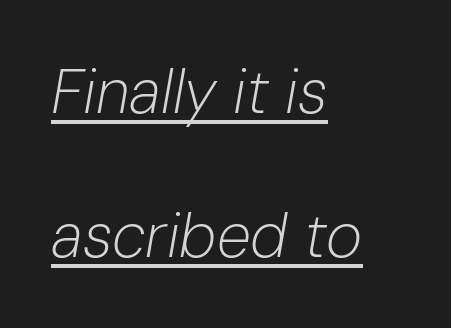
The image shows 62 px light type, italic (leaning right); set left-aligned, loose line spacing (2.32x), normal letter spacing, underlined; low stroke contrast and a medium x-height.
